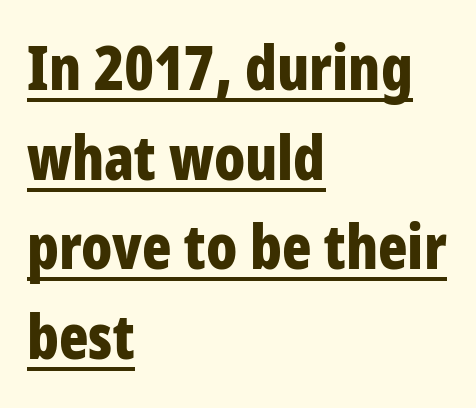
Underlining? Definitely there. Ordinary non-slanted type is in use. These lines are rendered in a variable-pitch font. This sample uses plain, unmodified letter spacing. Look at the bottom of the vertical strokes: they stop flat, with no serifs.
